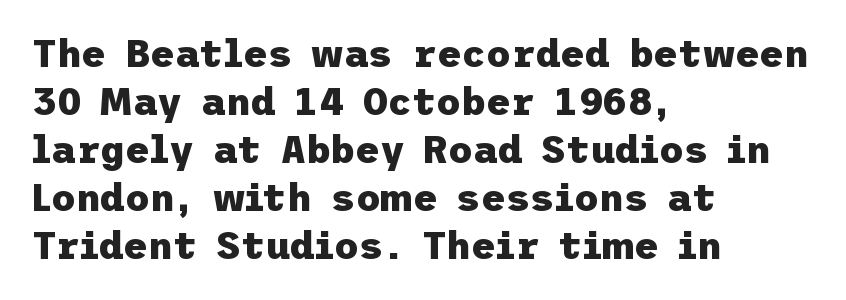
{"serif": "no", "italic": "no", "bold": "yes", "weight": "heavy", "width": "normal", "stroke_contrast": "low", "x_height": "medium", "underline": "no", "align": "left", "line_spacing": "normal", "line_spacing_ratio": 1.26, "letter_spacing": "normal", "letter_spacing_em": 0.0, "glyph_px": 38}
